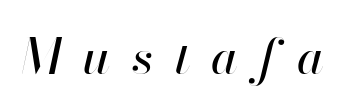
{"italic": "yes", "lean": "right", "slant_degrees": 13, "width": "normal", "stroke_contrast": "high", "x_height": "small", "monospaced": "no", "underline": "no", "letter_spacing": "wide", "letter_spacing_em": 0.43, "glyph_px": 49}
